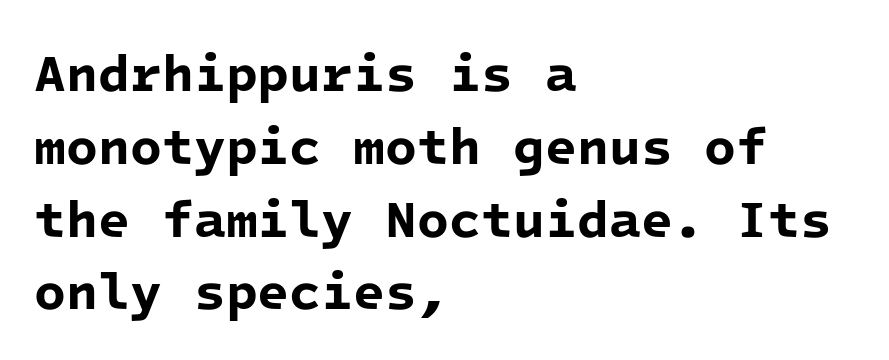
{"serif": "no", "bold": "yes", "weight": "bold", "width": "normal", "stroke_contrast": "low", "x_height": "medium", "monospaced": "yes", "underline": "no", "align": "left", "line_spacing": "normal", "line_spacing_ratio": 1.4, "letter_spacing": "normal", "letter_spacing_em": 0.0, "glyph_px": 52}
